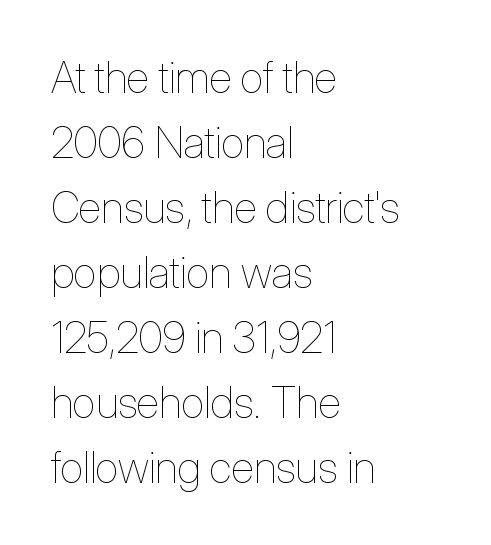
The paragraph shown leans on its left margin. The type sits square on the baseline with zero lean. Nothing unusual about the tracking: characters are spaced as the font intends. Think of a printed novel: that variable character pitch is what you see here. The rows are spaced the way most documents space them.
